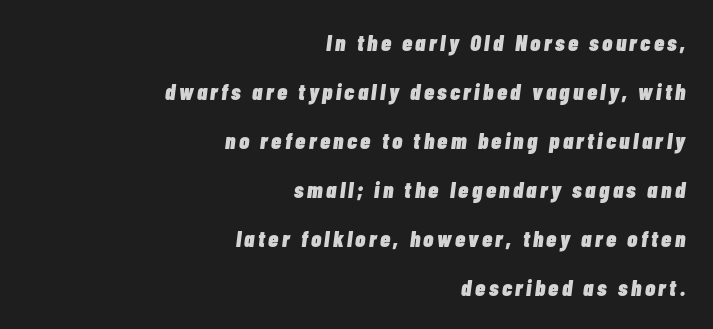
Rendered with sloped, italic letterforms. Compared with a flush-left layout, this one pins lines to the opposite, right side. Look at the stroke-to-counter ratio: heavy, a bold. The strip under each line holds only bare page.
